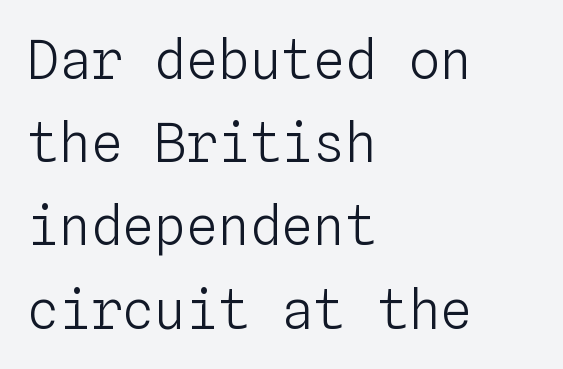
The image shows 53 px light type, upright, monospaced; set left-aligned, normal line spacing (1.57x), normal letter spacing, not underlined; low stroke contrast and a medium x-height.
